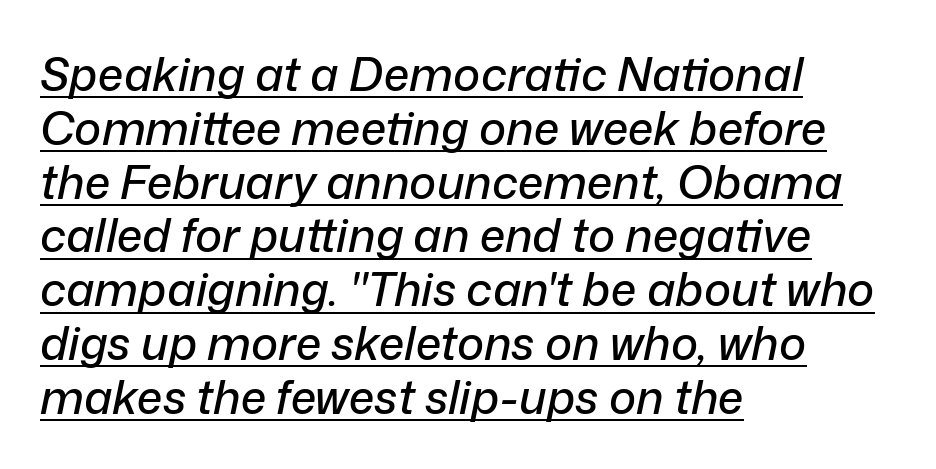
You could not count columns in this text — the font is proportionally spaced. The passage is arranged the way most books set body copy — flush left. Emphasis is given by a line drawn under the lettering. These lines were composed using italics. No extra tracking has been applied to these lines.
